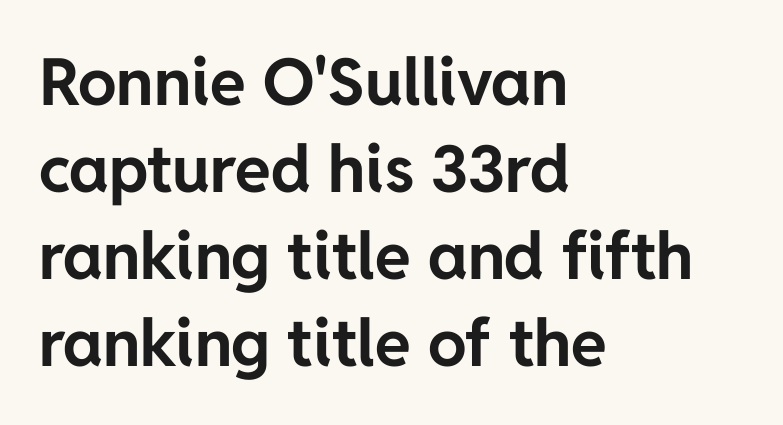
Q: Is the text bold? A: Yes.
Q: Is the text italic (slanted)? A: No, it is upright.
Q: Is the typeface a serif or a sans-serif typeface? A: Sans-serif.
Q: Is the text underlined? A: No.
Q: How is the paragraph aligned? A: Left-aligned.
Q: Is the spacing between letters normal or unusually wide? A: Normal.
Q: Is the spacing between lines tight, normal or loose? A: Normal.
Q: Width (condensed, normal, or wide)? A: Normal.
Q: Stroke contrast? A: Low.
Q: x-height? A: Medium.
Q: Monospaced? A: No.
